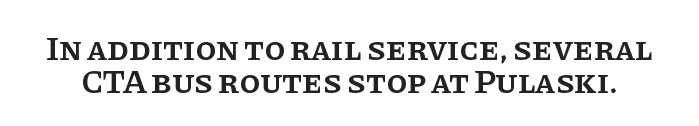
The passage shown is not underscored anywhere. How heavy is the stroke? Medium-heavy — a semibold, shy of bold. Is this a sans? No — the strokes have serifs. The designer dialed line spacing down below the default.
